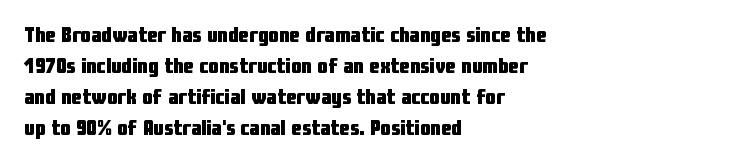
Q: Is the text bold? A: Yes.
Q: Is the text italic (slanted)? A: No, it is upright.
Q: Is the text underlined? A: No.
Q: How is the paragraph aligned? A: Left-aligned.
Q: Is the spacing between letters normal or unusually wide? A: Normal.
Q: Is the spacing between lines tight, normal or loose? A: Normal.
